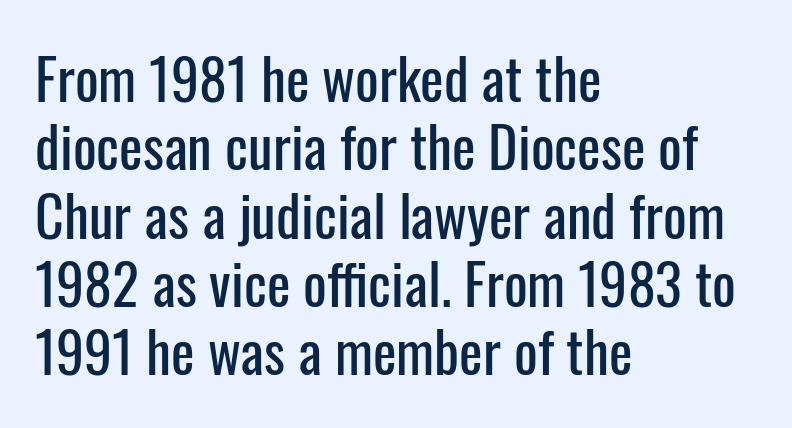
The image shows 56 px condensed sans-serif type, upright; set left-aligned, line spacing 1.22x, normal letter spacing, not underlined; low stroke contrast and a medium x-height.
